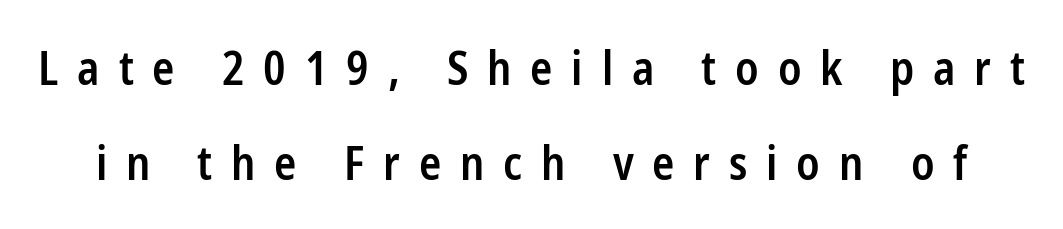
The image shows 46 px semibold, condensed sans-serif type, upright; set loose line spacing (2.06x), unusually wide letter spacing (+0.41 em), not underlined; low stroke contrast and a medium x-height.
